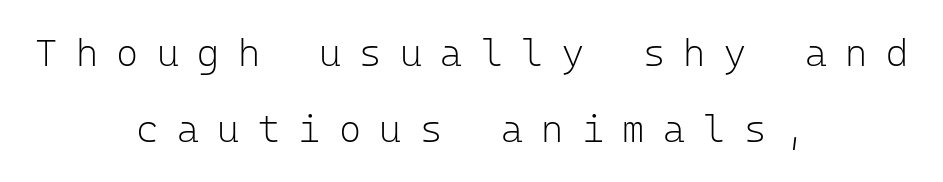
Q: Is the text bold? A: No.
Q: Is the text italic (slanted)? A: No, it is upright.
Q: Is the typeface a serif or a sans-serif typeface? A: Sans-serif.
Q: Is the text underlined? A: No.
Q: How is the paragraph aligned? A: Centered.
Q: Is the spacing between letters normal or unusually wide? A: Unusually wide.
Q: Is the spacing between lines tight, normal or loose? A: Loose.
Q: Width (condensed, normal, or wide)? A: Normal.
Q: Stroke contrast? A: Low.
Q: x-height? A: Medium.
Q: Monospaced? A: Yes.
